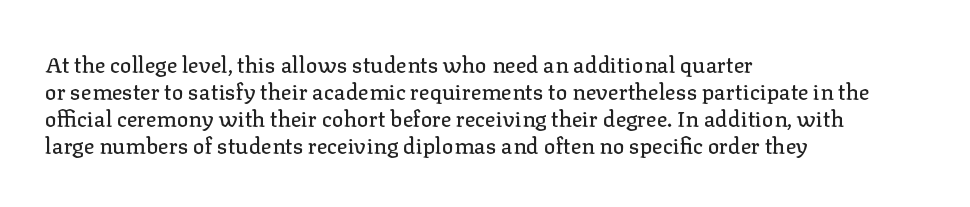
The horizontal fit of the characters is conventional and even. The typesetter chose a ragged-right arrangement here. Upright lettering throughout. The specimen omits any rule beneath the text block's lines.
